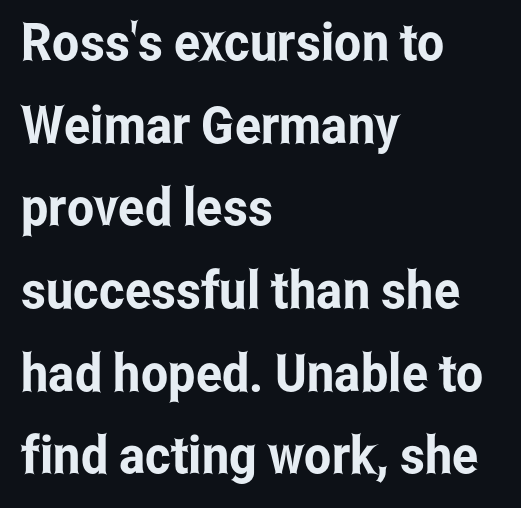
The image shows 52 px condensed sans-serif type, upright; set left-aligned, normal line spacing (1.59x), normal letter spacing, not underlined; low stroke contrast and a medium x-height.
